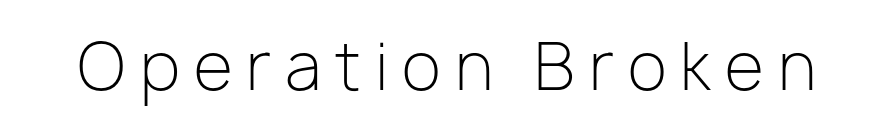
Q: Is the text bold? A: No.
Q: Is the text italic (slanted)? A: No, it is upright.
Q: Is the typeface a serif or a sans-serif typeface? A: Sans-serif.
Q: Is the text underlined? A: No.
Q: Is the spacing between letters normal or unusually wide? A: Unusually wide.
Q: Width (condensed, normal, or wide)? A: Normal.
Q: Stroke contrast? A: Low.
Q: x-height? A: Medium.
Q: Monospaced? A: No.
